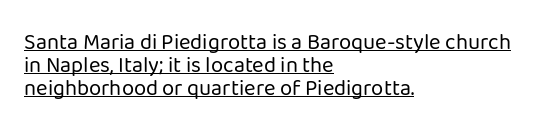
Ink coverage per letter is moderate at most. Nope, not italic — everything's standing straight. There is no visible air inserted between adjacent glyphs. Honestly, the rows look squashed on top of each other. Reading down the block, your eye returns to a fixed left position each line.
